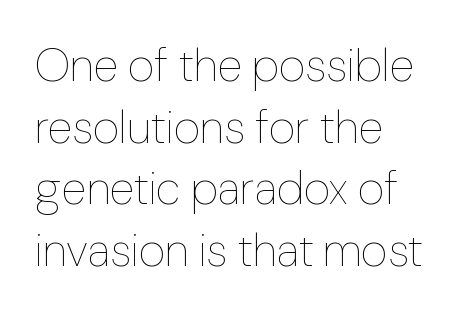
{"italic": "no", "bold": "no", "weight": "thin", "width": "normal", "stroke_contrast": "low", "x_height": "medium", "monospaced": "no", "underline": "no", "align": "left", "line_spacing": "normal", "line_spacing_ratio": 1.34, "letter_spacing": "normal", "letter_spacing_em": 0.0, "glyph_px": 46}
